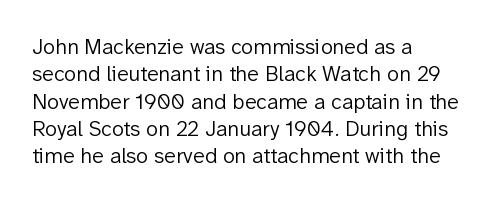
The image shows 22 px text type, upright; set left-aligned, line spacing 1.24x, normal letter spacing, not underlined.
